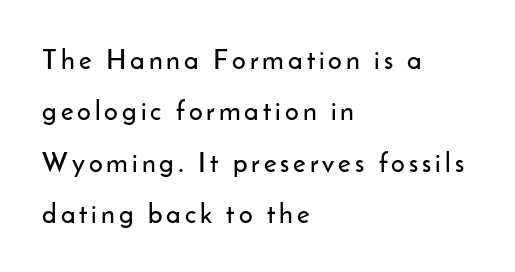
{"italic": "no", "underline": "no", "align": "left", "line_spacing": "loose", "line_spacing_ratio": 1.9, "glyph_px": 27}
